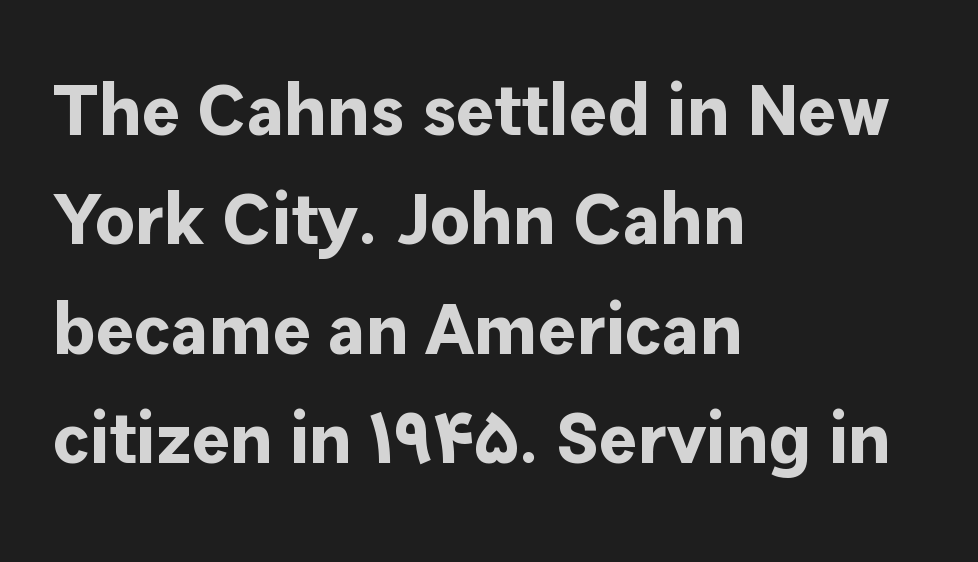
A classic flush-left, rag-right setting is used for this passage. This sample uses an upright cut, with every glyph sitting square on the baseline. Pretty heavy lettering here — definitely bold. The words here are not underlined. Whoever set this chose a conventional vertical rhythm.
